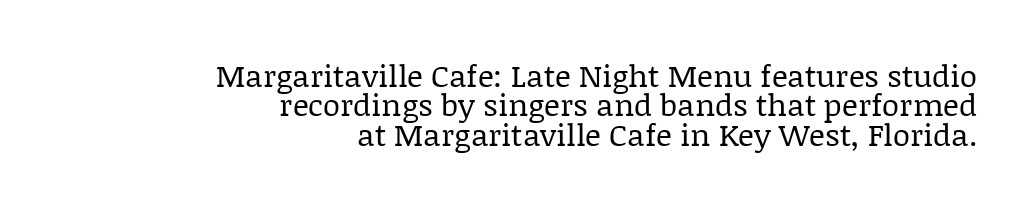
Q: Is the text bold? A: No.
Q: Is the text italic (slanted)? A: No, it is upright.
Q: Is the typeface a serif or a sans-serif typeface? A: Serif.
Q: Is the text underlined? A: No.
Q: How is the paragraph aligned? A: Right-aligned.
Q: Is the spacing between letters normal or unusually wide? A: Normal.
Q: Is the spacing between lines tight, normal or loose? A: Tight.
Q: Width (condensed, normal, or wide)? A: Normal.
Q: Stroke contrast? A: Low.
Q: x-height? A: Large.
Q: Monospaced? A: No.
